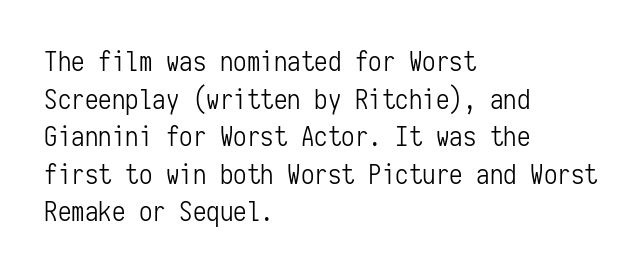
Notice how the stems are strictly vertical — no italics here. A bare baseline throughout the passage. Inter-character spacing is left at the font's built-in metrics. Vertical spacing — default. The ragged edge is on the right, which tells us the setting is flush left. The font sits on the lighter half of the weight spectrum, regular included.
